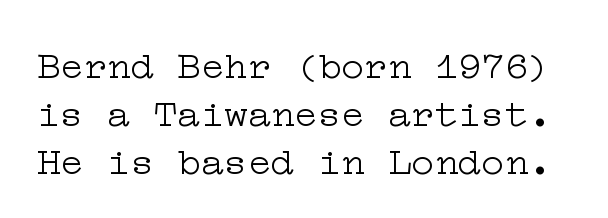
{"serif": "yes", "italic": "no", "bold": "no", "weight": "light", "width": "wide", "stroke_contrast": "low", "x_height": "medium", "underline": "no", "line_spacing_ratio": 1.23, "letter_spacing": "normal", "letter_spacing_em": 0.0, "glyph_px": 39}
